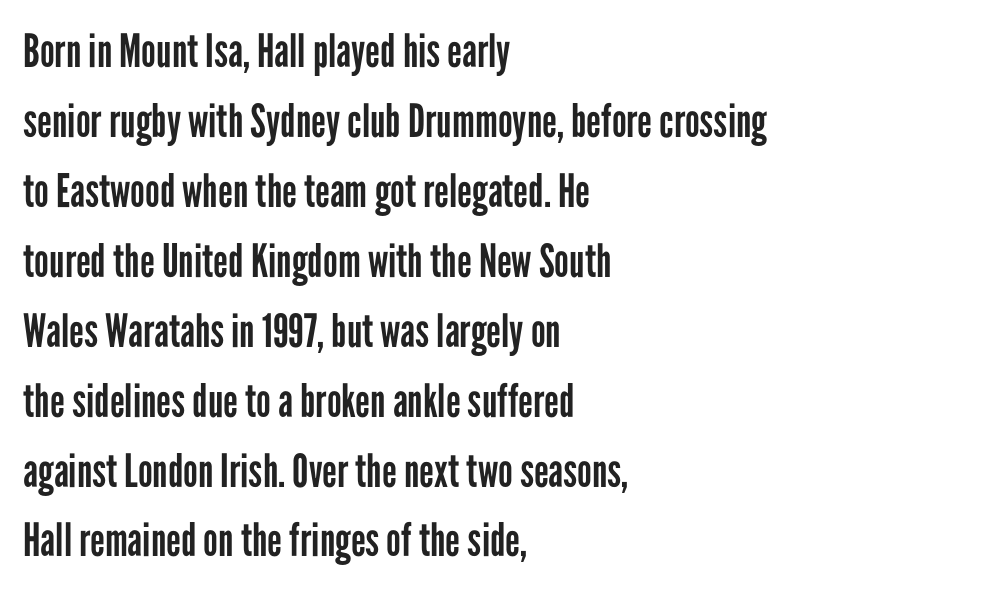
The image shows 46 px regular-weight, condensed sans-serif type, upright; set left-aligned, normal line spacing (1.52x), normal letter spacing, not underlined; low stroke contrast and a medium x-height.
